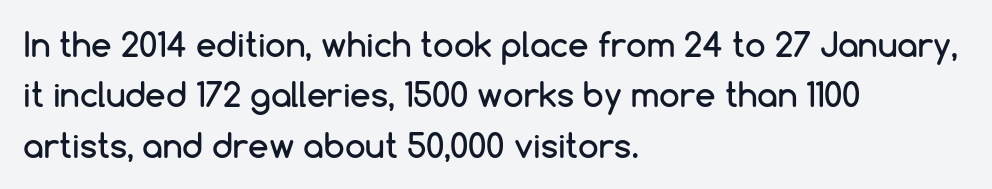
The image shows 33 px sans-serif type, upright; set left-aligned, normal line spacing (1.53x), normal letter spacing, not underlined; low stroke contrast and a medium x-height.
